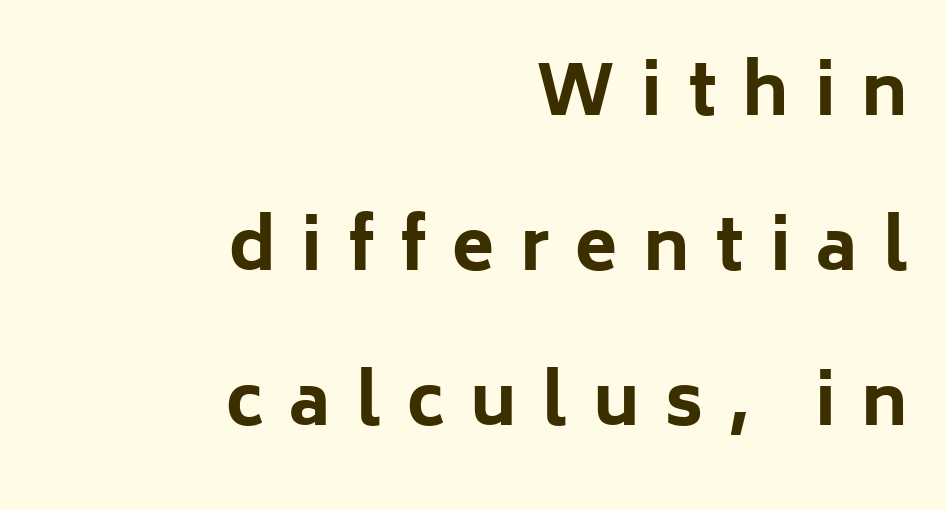
Q: Is the text bold? A: Yes.
Q: Is the text italic (slanted)? A: No, it is upright.
Q: Is the typeface a serif or a sans-serif typeface? A: Sans-serif.
Q: Is the text underlined? A: No.
Q: How is the paragraph aligned? A: Right-aligned.
Q: Is the spacing between letters normal or unusually wide? A: Unusually wide.
Q: Is the spacing between lines tight, normal or loose? A: Loose.
Q: Width (condensed, normal, or wide)? A: Normal.
Q: Stroke contrast? A: Low.
Q: x-height? A: Medium.
Q: Monospaced? A: No.
